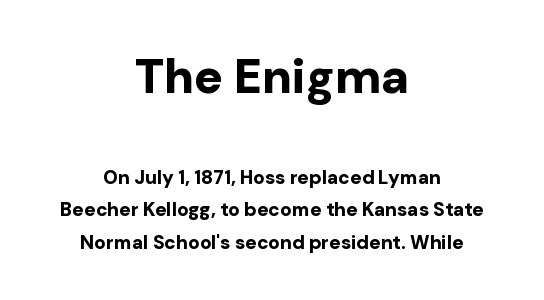
The image shows 48 px bold sans-serif type, upright; set centered, normal line spacing (1.7x), normal letter spacing, not underlined; the first (top) block is 2.53x larger; low stroke contrast and a medium x-height.
